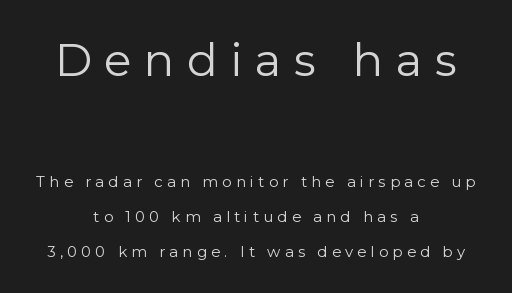
{"serif": "no", "italic": "no", "bold": "no", "weight": "regular", "width": "normal", "stroke_contrast": "low", "x_height": "medium", "monospaced": "no", "underline": "no", "align": "center", "line_spacing": "loose", "line_spacing_ratio": 2.32, "letter_spacing": "wide", "letter_spacing_em": 0.28, "larger_block": "first", "size_ratio": 3.0, "glyph_px": 45}
